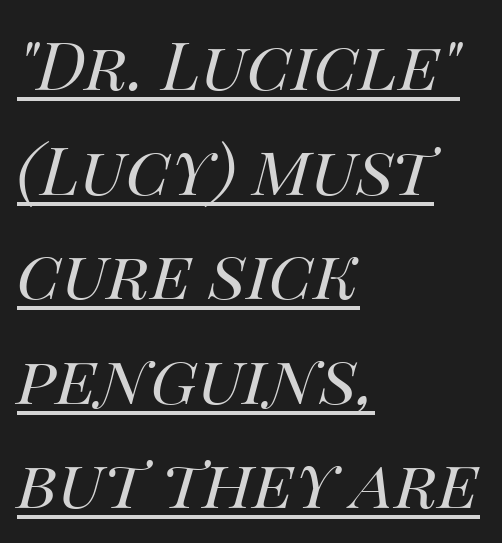
{"italic": "yes", "lean": "right", "slant_degrees": 14, "bold": "no", "weight": "regular", "width": "normal", "stroke_contrast": "medium", "x_height": "large", "monospaced": "no", "underline": "yes", "align": "left", "line_spacing": "normal", "line_spacing_ratio": 1.56, "letter_spacing": "normal", "letter_spacing_em": 0.0, "glyph_px": 67}
